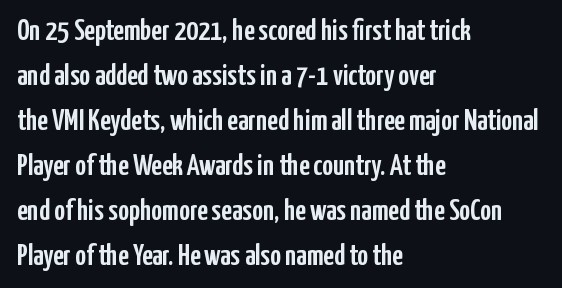
Q: Is the text italic (slanted)? A: No, it is upright.
Q: Is the typeface a serif or a sans-serif typeface? A: Sans-serif.
Q: Is the text underlined? A: No.
Q: How is the paragraph aligned? A: Left-aligned.
Q: Is the spacing between letters normal or unusually wide? A: Normal.
Q: Is the spacing between lines tight, normal or loose? A: Normal.
Q: Width (condensed, normal, or wide)? A: Condensed.
Q: Stroke contrast? A: Low.
Q: x-height? A: Medium.
Q: Monospaced? A: No.
